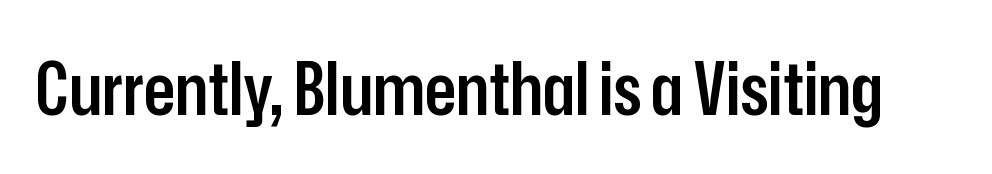
{"serif": "no", "italic": "no", "bold": "semi", "weight": "semibold", "width": "condensed", "stroke_contrast": "low", "x_height": "medium", "monospaced": "no", "underline": "no", "letter_spacing": "normal", "letter_spacing_em": 0.0, "glyph_px": 73}
